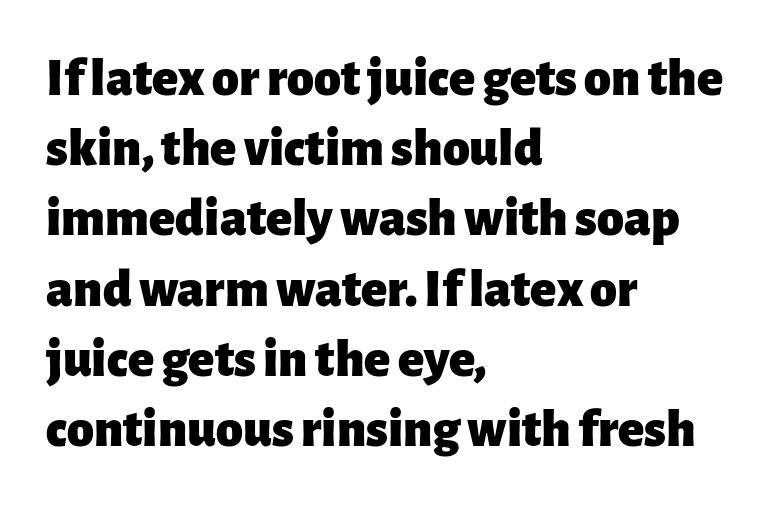
{"serif": "no", "italic": "no", "bold": "yes", "weight": "heavy", "width": "normal", "stroke_contrast": "low", "x_height": "medium", "monospaced": "no", "underline": "no", "align": "left", "line_spacing": "normal", "line_spacing_ratio": 1.3, "letter_spacing": "normal", "letter_spacing_em": 0.0, "glyph_px": 54}
